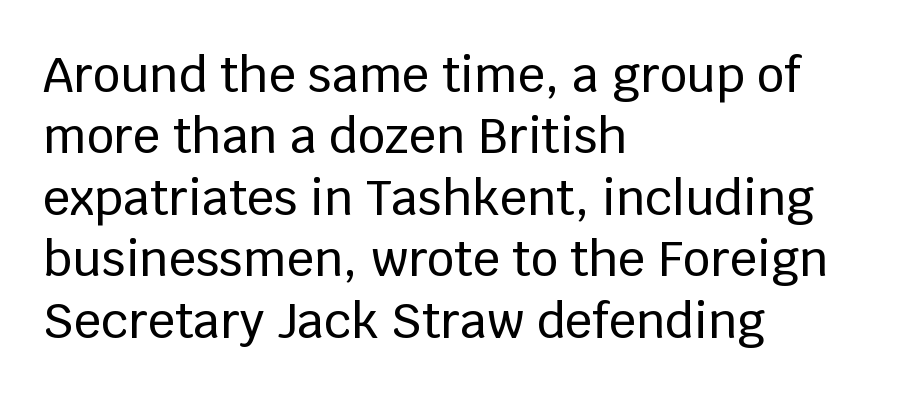
The image shows 48 px sans-serif type, upright; set left-aligned, normal line spacing (1.28x), normal letter spacing, not underlined; low stroke contrast and a large x-height.
